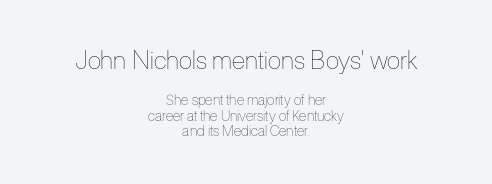
Q: Is the text bold? A: No.
Q: Is the text italic (slanted)? A: No, it is upright.
Q: Is the text underlined? A: No.
Q: How is the paragraph aligned? A: Centered.
Q: Is the spacing between letters normal or unusually wide? A: Normal.
Q: Is the spacing between lines tight, normal or loose? A: Tight.
Q: Which block of text is set in a larger size, the first (top) or the second (bottom)? A: The first (top) one.
